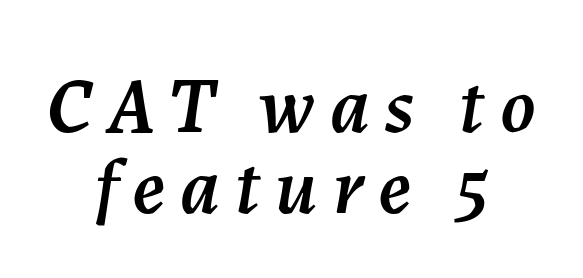
The image shows 79 px text type, italic (leaning right); set centered, tight line spacing (1.02x), not underlined; medium stroke contrast and a medium x-height.
